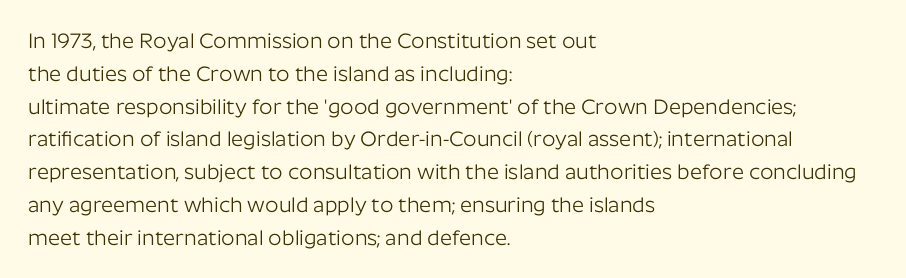
Upright lettering throughout. The rows are spaced the way most documents space them. These lines stack with their left ends in a neat column. The space beneath each line is pristine and unruled. This sample uses plain, unmodified letter spacing. Stem width sits at or under what a default text font uses.
